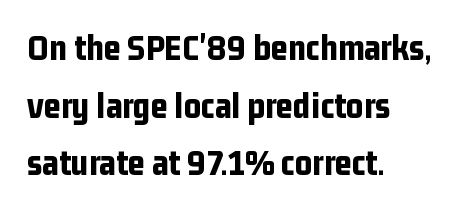
In terms of leading, this rendering sits right in the middle. Look at the bottom of the vertical strokes: they stop flat, with no serifs. Glyph-to-glyph distance matches everyday printed text. Character widths vary here, with narrow letters taking less room than wide ones. The string is rendered with underlining switched off. Weight check: bold — yes, fully.
